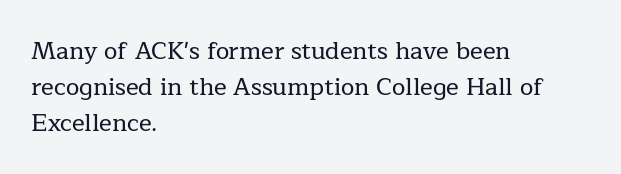
{"italic": "no", "underline": "no", "align": "left", "line_spacing": "normal", "line_spacing_ratio": 1.49, "letter_spacing": "normal", "letter_spacing_em": 0.0, "glyph_px": 24}
